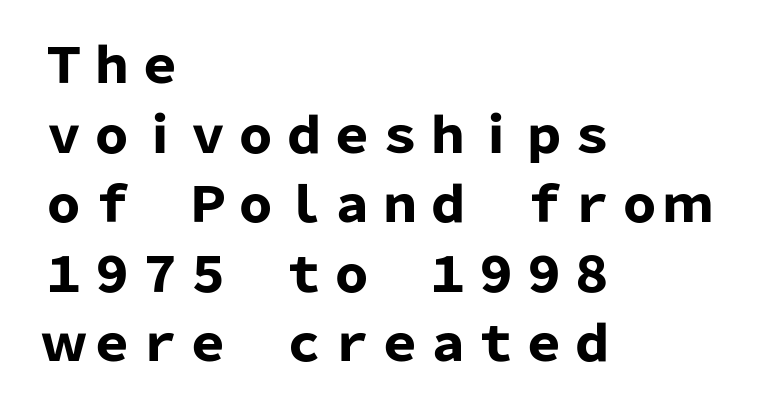
Q: Is the text bold? A: Yes.
Q: Is the text italic (slanted)? A: No, it is upright.
Q: Is the typeface a serif or a sans-serif typeface? A: Sans-serif.
Q: Is the text underlined? A: No.
Q: How is the paragraph aligned? A: Left-aligned.
Q: Is the spacing between letters normal or unusually wide? A: Normal.
Q: Is the spacing between lines tight, normal or loose? A: Normal.
Q: Width (condensed, normal, or wide)? A: Normal.
Q: Stroke contrast? A: Low.
Q: x-height? A: Medium.
Q: Monospaced? A: No.
